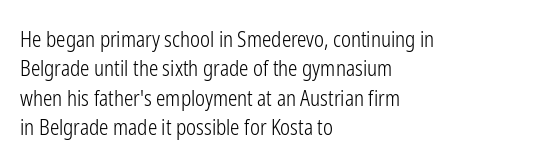
Q: Is the text bold? A: No.
Q: Is the text italic (slanted)? A: No, it is upright.
Q: Is the text underlined? A: No.
Q: How is the paragraph aligned? A: Left-aligned.
Q: Is the spacing between letters normal or unusually wide? A: Normal.
Q: Is the spacing between lines tight, normal or loose? A: Normal.
